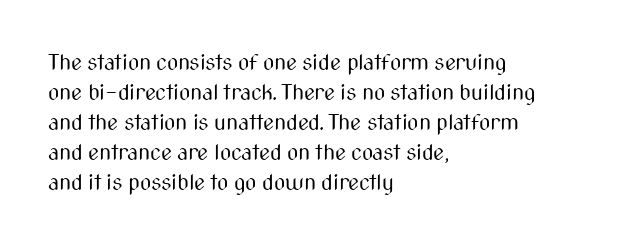
{"italic": "no", "bold": "no", "underline": "no", "align": "left", "line_spacing": "normal", "line_spacing_ratio": 1.36, "letter_spacing": "normal", "letter_spacing_em": 0.0, "glyph_px": 22}
